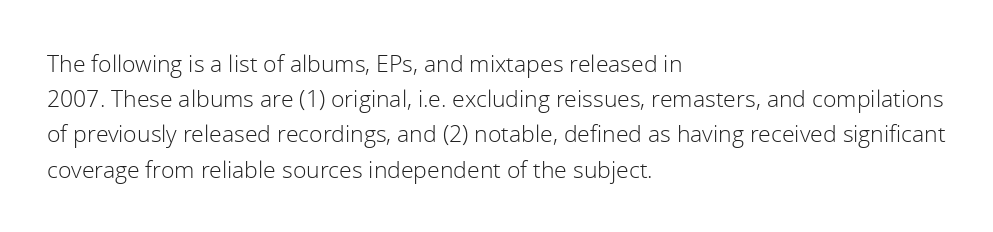
{"italic": "no", "bold": "no", "underline": "no", "align": "left", "line_spacing": "normal", "line_spacing_ratio": 1.53, "letter_spacing": "normal", "letter_spacing_em": 0.0, "glyph_px": 23}
